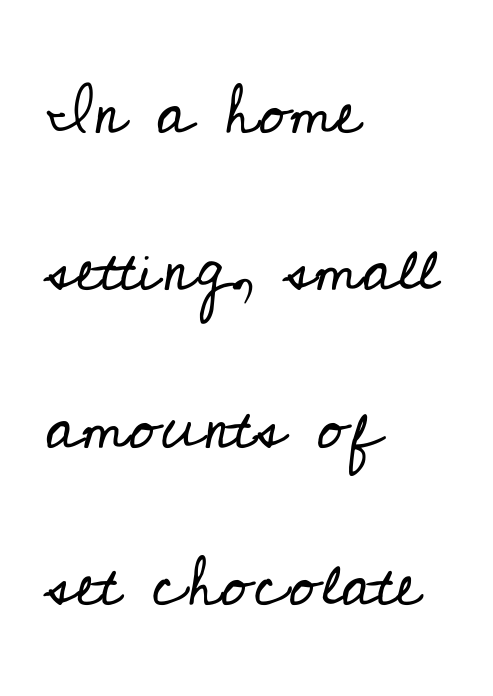
{"serif": "yes", "bold": "no", "weight": "regular", "width": "normal", "stroke_contrast": "low", "x_height": "small", "monospaced": "no", "underline": "no", "align": "left", "line_spacing": "loose", "line_spacing_ratio": 2.28, "letter_spacing": "normal", "letter_spacing_em": 0.0, "glyph_px": 69}
